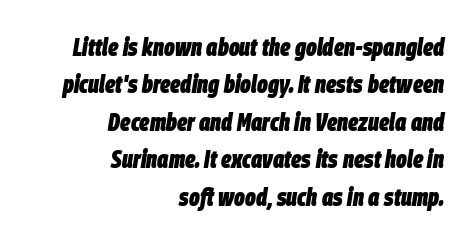
The image shows 25 px bold type, italic (leaning right); set right-aligned, normal line spacing (1.5x), normal letter spacing, not underlined.
